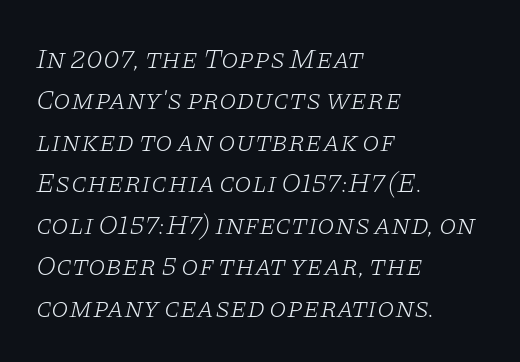
{"serif": "yes", "italic": "yes", "lean": "right", "slant_degrees": 11, "bold": "no", "weight": "light", "width": "wide", "stroke_contrast": "low", "x_height": "large", "monospaced": "no", "underline": "no", "align": "left", "line_spacing": "normal", "line_spacing_ratio": 1.48, "letter_spacing": "normal", "letter_spacing_em": 0.0, "glyph_px": 28}
